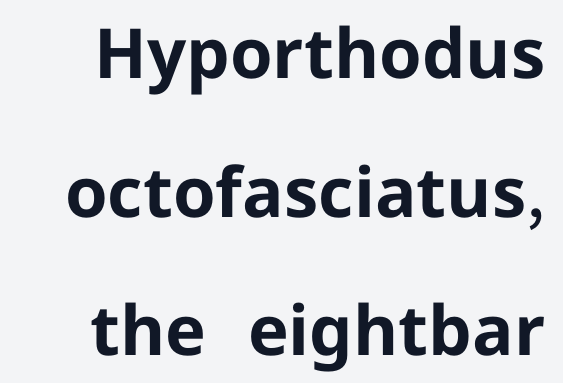
{"serif": "no", "italic": "no", "bold": "yes", "weight": "bold", "width": "normal", "stroke_contrast": "low", "x_height": "medium", "monospaced": "no", "underline": "no", "line_spacing": "loose", "line_spacing_ratio": 2.01, "letter_spacing": "normal", "letter_spacing_em": 0.0, "glyph_px": 69}
